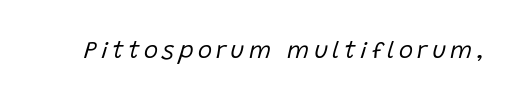
The image shows 24 px text type, italic (leaning right); set not underlined.
